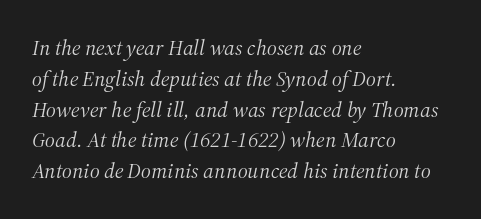
The image shows 22 px text type, italic (leaning right); set left-aligned, normal line spacing (1.4x), normal letter spacing, not underlined.
